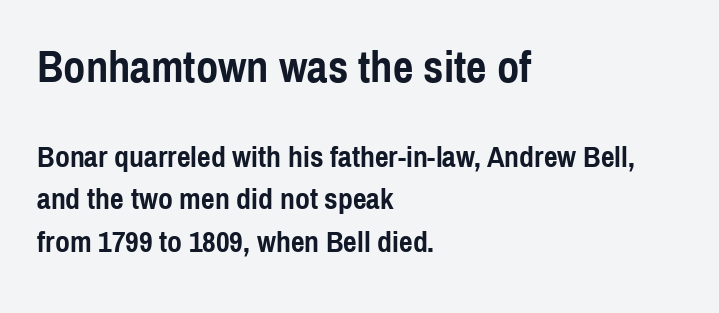
Large over small — that's the arrangement of the two blocks here. The characters display no serif detailing; their extremities are plain. You could call the tracking neutral — neither tight nor loose. Alignment: flush left. The face used here is proportionally spaced, like ordinary book or web type. Does the leading feel generous? No, just average.
